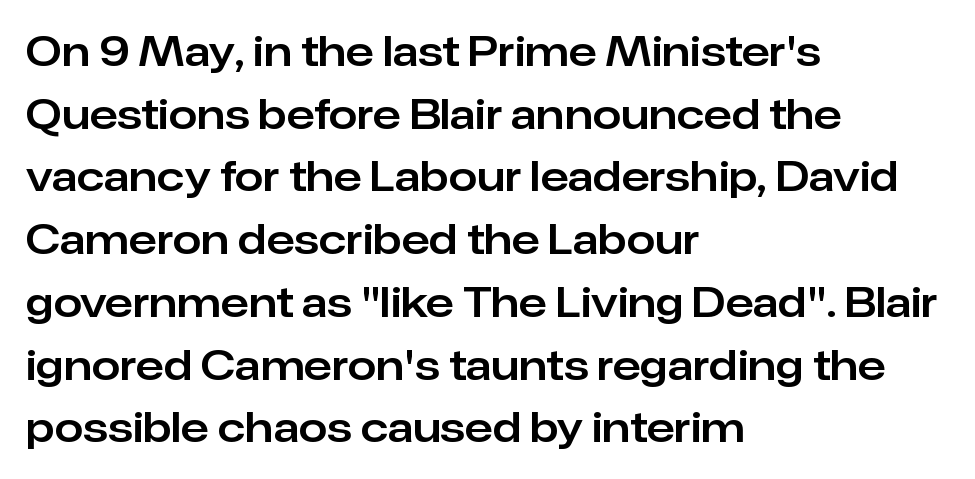
Q: Is the text italic (slanted)? A: No, it is upright.
Q: Is the typeface a serif or a sans-serif typeface? A: Sans-serif.
Q: Is the text underlined? A: No.
Q: How is the paragraph aligned? A: Left-aligned.
Q: Is the spacing between letters normal or unusually wide? A: Normal.
Q: Is the spacing between lines tight, normal or loose? A: Normal.
Q: Width (condensed, normal, or wide)? A: Normal.
Q: Stroke contrast? A: Low.
Q: x-height? A: Medium.
Q: Monospaced? A: No.
